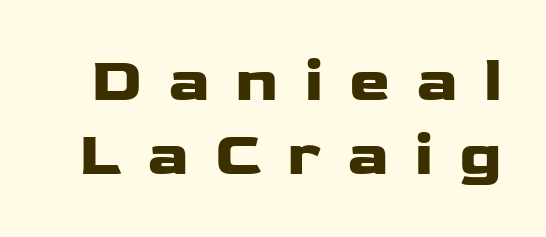
{"serif": "no", "italic": "no", "bold": "yes", "weight": "heavy", "width": "wide", "stroke_contrast": "low", "x_height": "medium", "monospaced": "no", "underline": "no", "line_spacing_ratio": 1.19, "letter_spacing": "wide", "letter_spacing_em": 0.41, "glyph_px": 62}
